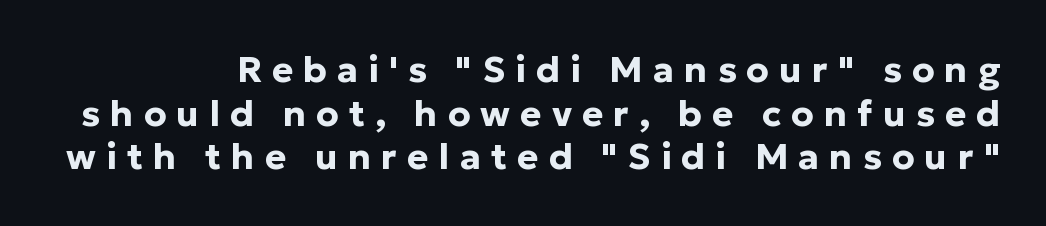
Q: Is the text bold? A: Yes.
Q: Is the text italic (slanted)? A: No, it is upright.
Q: Is the typeface a serif or a sans-serif typeface? A: Sans-serif.
Q: Is the text underlined? A: No.
Q: How is the paragraph aligned? A: Right-aligned.
Q: Is the spacing between letters normal or unusually wide? A: Unusually wide.
Q: Width (condensed, normal, or wide)? A: Normal.
Q: Stroke contrast? A: Low.
Q: x-height? A: Medium.
Q: Monospaced? A: No.
